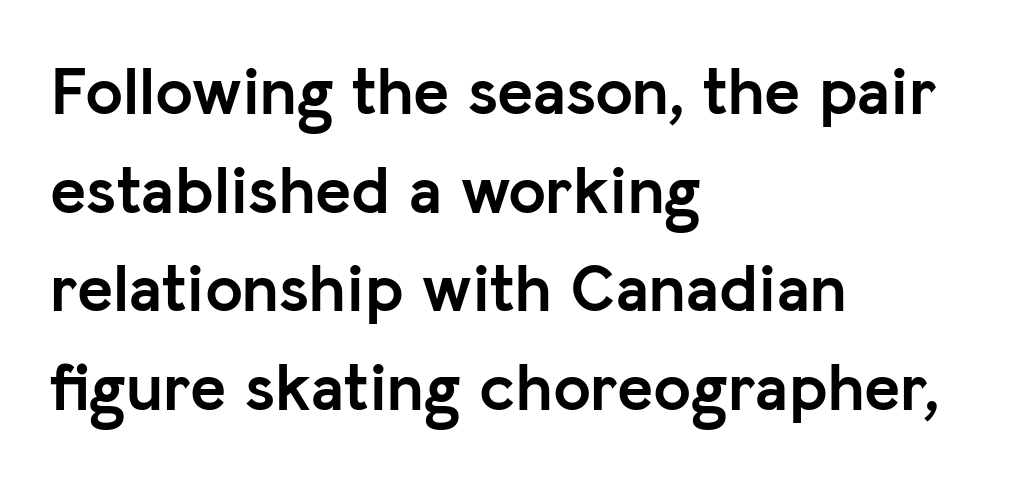
Serif or sans? Sans — the stroke terminals are bare. Look at the tracking — it's just the regular setting, nothing added. Every character sits straight up, as roman type does. Think of a printed novel: that variable character pitch is what you see here.
